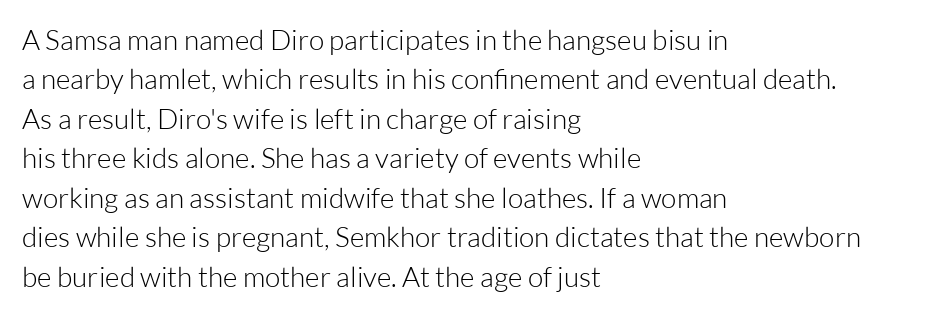
Do the characters align in a grid? No, the font is proportional. Unmarked baselines from the first word to the last. The face looks like a standard text weight, possibly lighter. Does the copy run flush right? No — it runs flush left.
